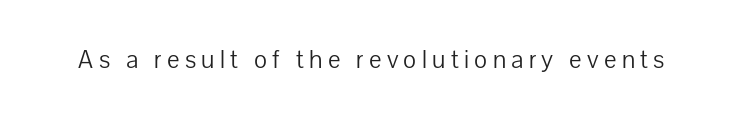
{"italic": "no", "bold": "no", "underline": "no", "letter_spacing": "wide", "letter_spacing_em": 0.21, "glyph_px": 25}
